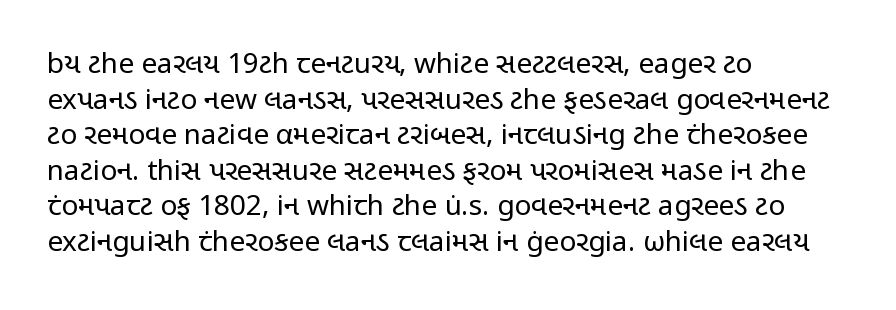
{"serif": "no", "italic": "no", "bold": "no", "weight": "regular", "width": "condensed", "stroke_contrast": "low", "x_height": "medium", "monospaced": "no", "underline": "no", "align": "left", "line_spacing": "normal", "line_spacing_ratio": 1.27, "letter_spacing": "normal", "letter_spacing_em": 0.0, "glyph_px": 28}
